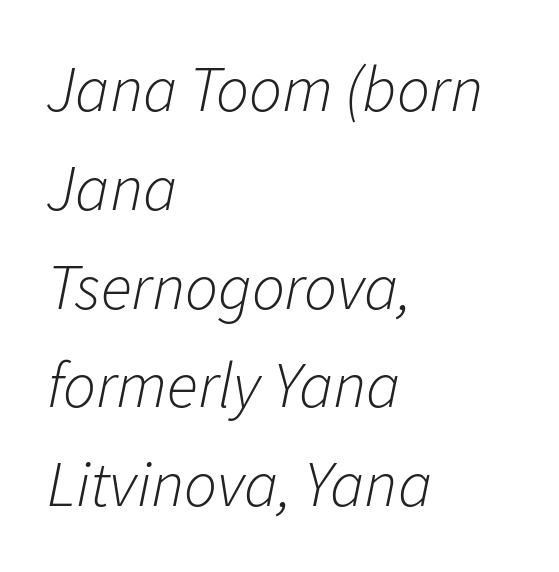
Q: Is the text bold? A: No.
Q: Is the text italic (slanted)? A: Yes, it leans right by about 11 degrees.
Q: Is the text underlined? A: No.
Q: How is the paragraph aligned? A: Left-aligned.
Q: Is the spacing between letters normal or unusually wide? A: Normal.
Q: Is the spacing between lines tight, normal or loose? A: Normal.
Q: Width (condensed, normal, or wide)? A: Normal.
Q: Stroke contrast? A: Low.
Q: x-height? A: Medium.
Q: Monospaced? A: No.
